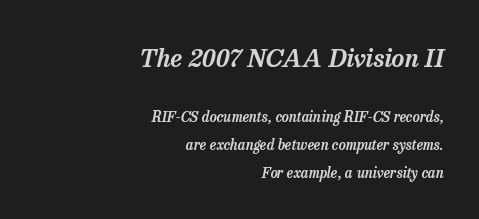
Is the block centered? No — it sits flush against the right margin. The face used here appears at its bigger size in the upper chunk. Vertical spacing — loose. The type is set solid horizontally, with unmodified tracking. Notice how the stems are inclined rather than vertical — that's the hallmark of italics. The space beneath each line is pristine and unruled.
